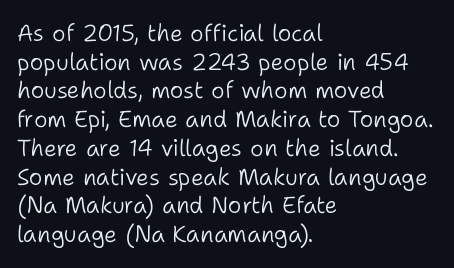
The image shows 23 px text type, upright; set left-aligned, normal line spacing (1.25x), normal letter spacing, not underlined.
